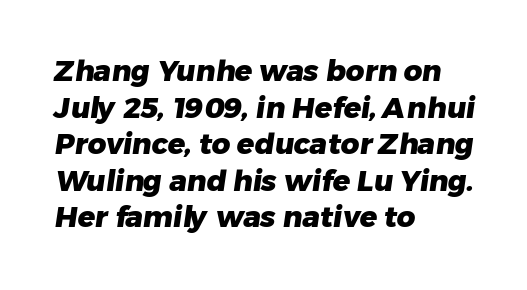
One-word summary of the alignment: left. Check where the strokes stop: nothing finishes them off — pure sans. Students, note that the glyphs here touch the page at normal intervals. The letters advance in unequal steps, a hallmark of proportional type. The block of text has a typical density, with ordinary space between rows. The letters are bold, with thick, heavy strokes.
